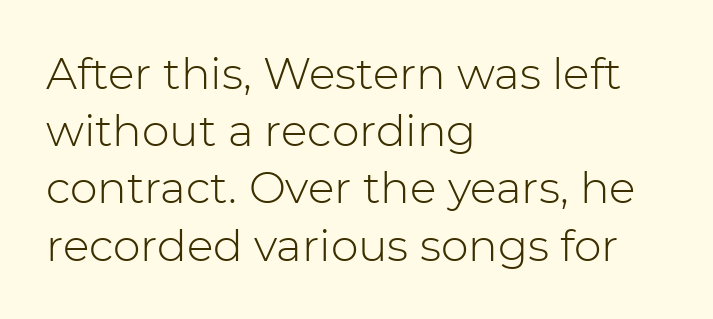
{"serif": "no", "italic": "no", "bold": "no", "weight": "light", "width": "normal", "stroke_contrast": "low", "x_height": "medium", "monospaced": "no", "underline": "no", "align": "left", "line_spacing": "normal", "line_spacing_ratio": 1.3, "letter_spacing": "normal", "letter_spacing_em": 0.0, "glyph_px": 44}
